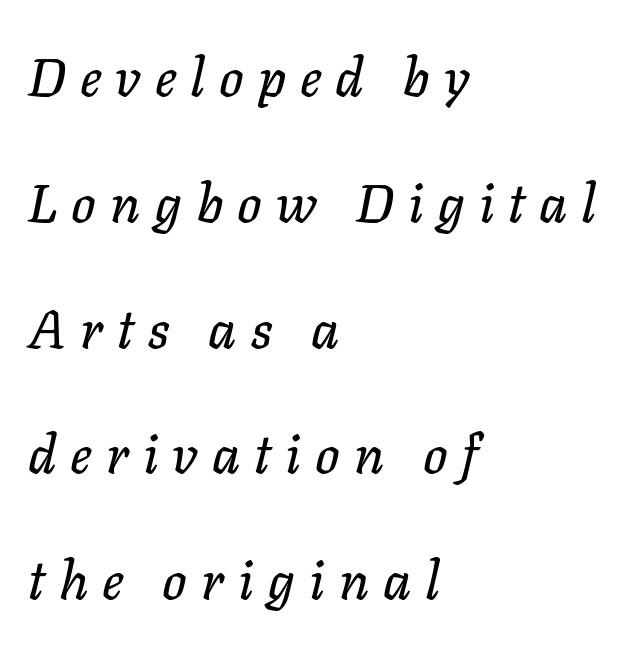
{"italic": "yes", "lean": "right", "slant_degrees": 11, "width": "normal", "stroke_contrast": "low", "x_height": "medium", "monospaced": "no", "underline": "no", "align": "left", "line_spacing": "loose", "line_spacing_ratio": 2.33, "letter_spacing": "wide", "letter_spacing_em": 0.26, "glyph_px": 54}
